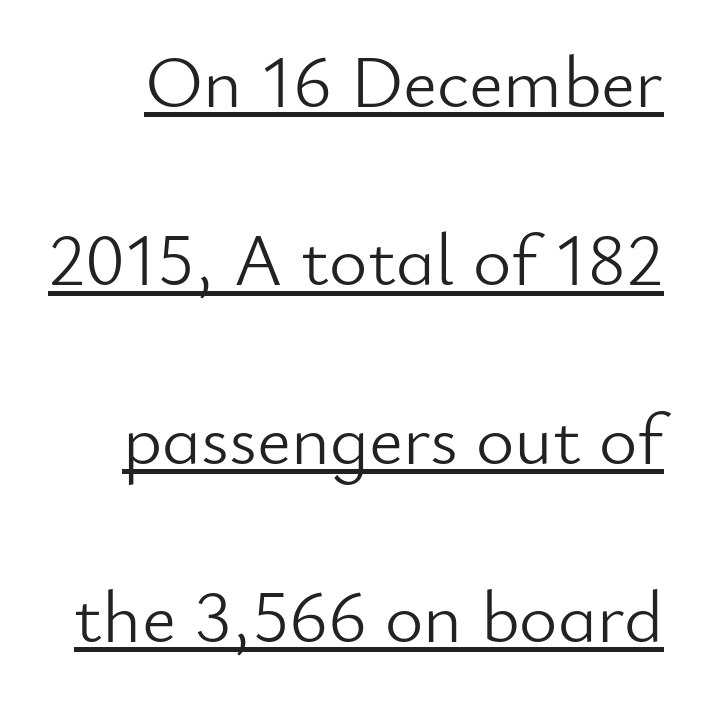
Style check: upright. Short note: letters normally spaced. Does a line run under the words? Yes, clearly. Regarding serifs, this sample does without them. Stems here are at most as thick as an everyday book face. Line spacing here is loose.
